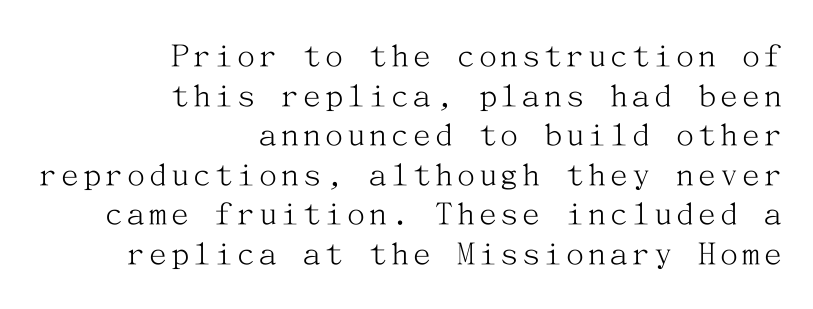
Rule under the text: the space is simply empty. Is there any slant? The stems are plumb. Regarding serifs, this sample has them. The rendering anchors every line to the right-hand side.
